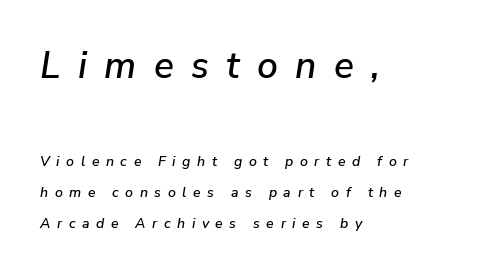
Q: Is the text italic (slanted)? A: Yes, it leans right by about 9 degrees.
Q: Is the text underlined? A: No.
Q: How is the paragraph aligned? A: Left-aligned.
Q: Is the spacing between letters normal or unusually wide? A: Unusually wide.
Q: Is the spacing between lines tight, normal or loose? A: Loose.
Q: Which block of text is set in a larger size, the first (top) or the second (bottom)? A: The first (top) one.
Q: Width (condensed, normal, or wide)? A: Normal.
Q: Stroke contrast? A: Low.
Q: x-height? A: Medium.
Q: Monospaced? A: No.
